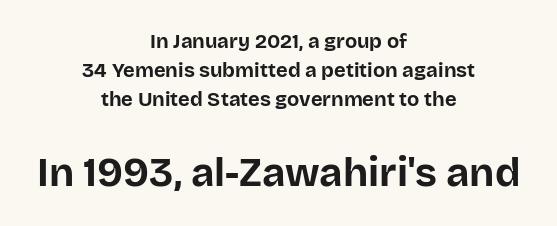
{"serif": "no", "italic": "no", "bold": "yes", "weight": "bold", "width": "normal", "stroke_contrast": "low", "x_height": "large", "monospaced": "no", "underline": "no", "align": "center", "line_spacing": "normal", "line_spacing_ratio": 1.45, "letter_spacing": "normal", "letter_spacing_em": 0.0, "larger_block": "second", "size_ratio": 2.0, "glyph_px": 40}
